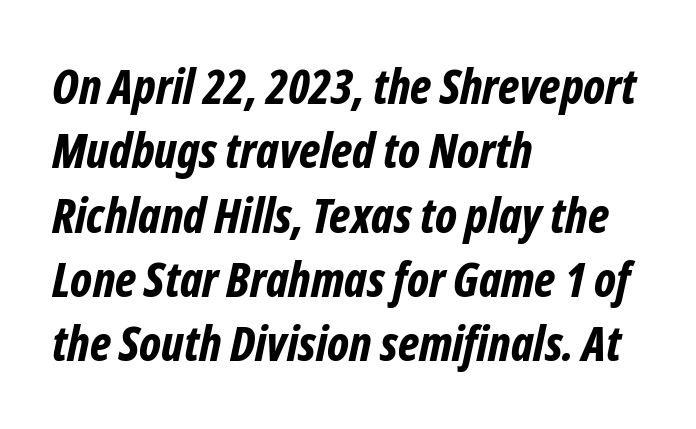
Q: Is the text bold? A: Yes.
Q: Is the text italic (slanted)? A: Yes, it leans right by about 12 degrees.
Q: Is the text underlined? A: No.
Q: How is the paragraph aligned? A: Left-aligned.
Q: Is the spacing between letters normal or unusually wide? A: Normal.
Q: Is the spacing between lines tight, normal or loose? A: Normal.
Q: Width (condensed, normal, or wide)? A: Condensed.
Q: Stroke contrast? A: Low.
Q: x-height? A: Medium.
Q: Monospaced? A: No.
